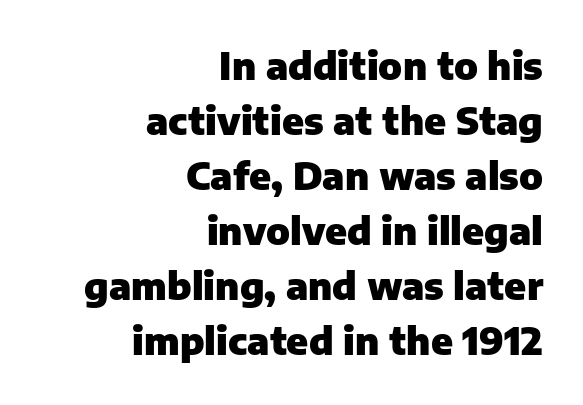
Rows of type keep a routine distance in the vertical direction. Alignment: flush right. Chunky letters — that's bold for sure. Italic? Not at all — the glyphs are vertical. Check under the words: just untouched page.
